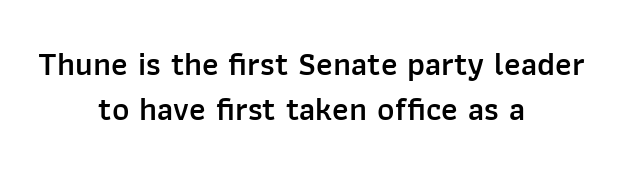
The image shows 33 px semibold sans-serif type, upright; set centered, normal line spacing (1.37x), normal letter spacing, not underlined; low stroke contrast and a medium x-height.
